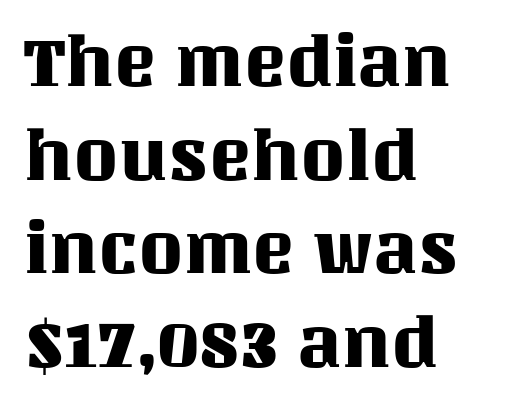
Q: Is the text italic (slanted)? A: No, it is upright.
Q: Is the text underlined? A: No.
Q: How is the paragraph aligned? A: Left-aligned.
Q: Is the spacing between letters normal or unusually wide? A: Normal.
Q: Is the spacing between lines tight, normal or loose? A: Normal.
Q: Width (condensed, normal, or wide)? A: Normal.
Q: Stroke contrast? A: Medium.
Q: x-height? A: Large.
Q: Monospaced? A: No.
